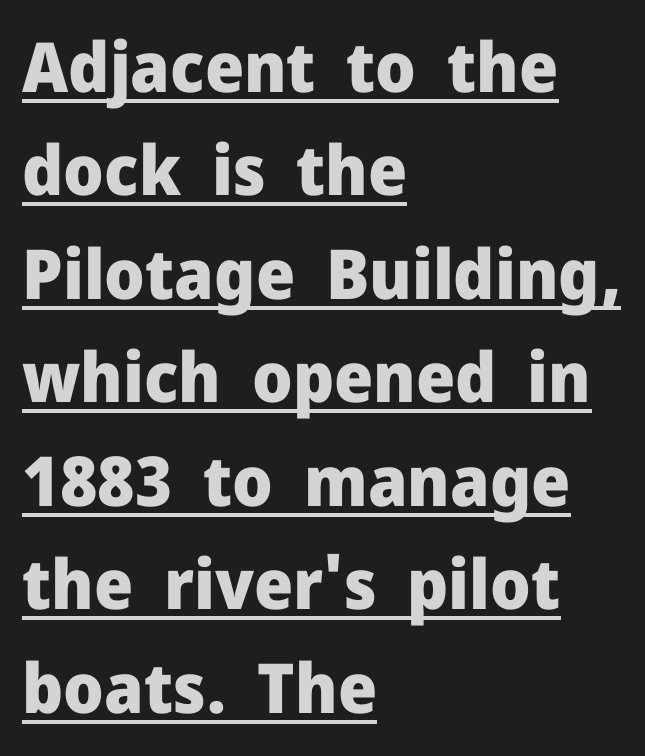
Reading down the column, the eye jumps a familiar distance to each next line. I'd call this a sans setting — the letters go barefoot. Underlining? Definitely there. This sample has the flowing, uneven cadence of proportional lettering.
